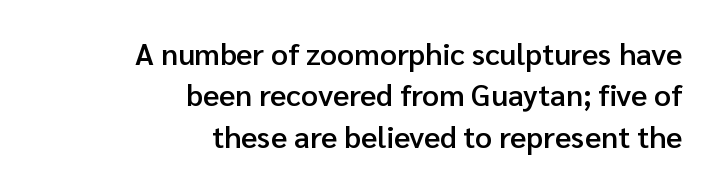
Is this a fixed-width face? No — the glyphs have proportional, varying widths. Unlike italic type, these characters show no tilt at all. The gap between lines stays unmarked. Casual observation: everything's shoved over to the right.
